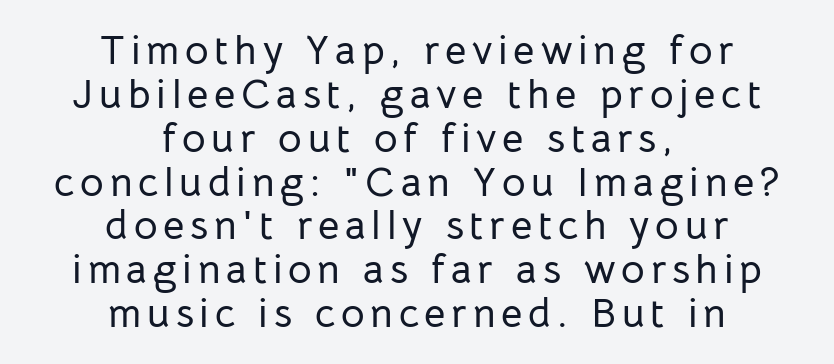
The image shows 41 px sans-serif type, upright; set centered, tight line spacing (1.07x), not underlined; low stroke contrast and a medium x-height.
